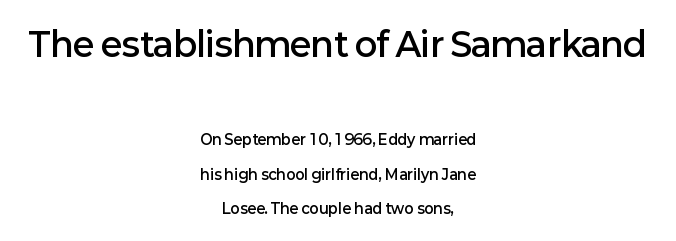
Q: Is the text bold? A: Semi-bold.
Q: Is the text italic (slanted)? A: No, it is upright.
Q: Is the typeface a serif or a sans-serif typeface? A: Sans-serif.
Q: Is the text underlined? A: No.
Q: How is the paragraph aligned? A: Centered.
Q: Is the spacing between letters normal or unusually wide? A: Normal.
Q: Is the spacing between lines tight, normal or loose? A: Loose.
Q: Which block of text is set in a larger size, the first (top) or the second (bottom)? A: The first (top) one.
Q: Width (condensed, normal, or wide)? A: Normal.
Q: Stroke contrast? A: Low.
Q: x-height? A: Medium.
Q: Monospaced? A: No.
